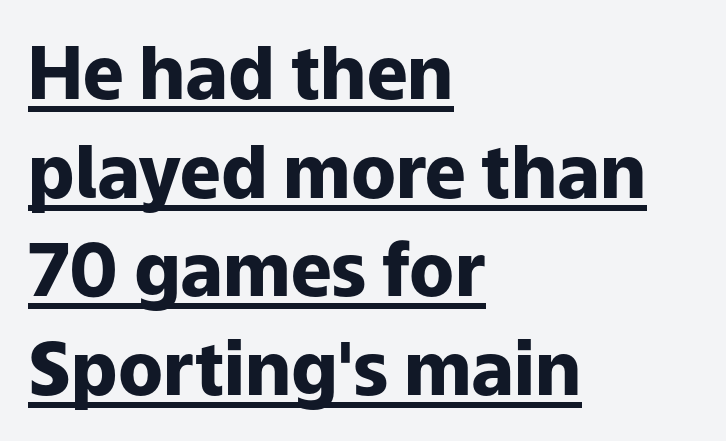
Students, note that the glyphs here touch the page at normal intervals. Vertical spacing — default. Each letter's strokes conclude bluntly, with no projecting serifs. Character widths vary here, with narrow letters taking less room than wide ones. Alignment: flush left. Caption: bold face, heavy strokes.
